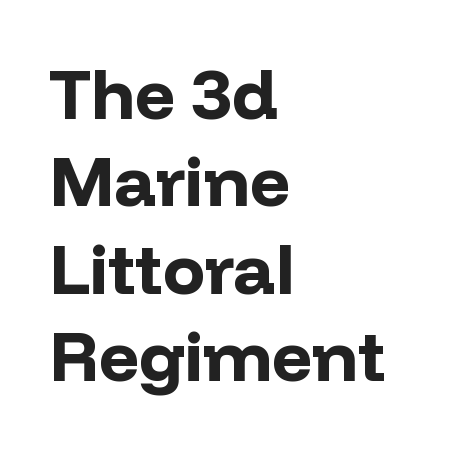
Q: Is the text bold? A: Yes.
Q: Is the text italic (slanted)? A: No, it is upright.
Q: Is the typeface a serif or a sans-serif typeface? A: Sans-serif.
Q: Is the text underlined? A: No.
Q: How is the paragraph aligned? A: Left-aligned.
Q: Is the spacing between letters normal or unusually wide? A: Normal.
Q: Is the spacing between lines tight, normal or loose? A: Normal.
Q: Width (condensed, normal, or wide)? A: Normal.
Q: Stroke contrast? A: Low.
Q: x-height? A: Medium.
Q: Monospaced? A: No.
